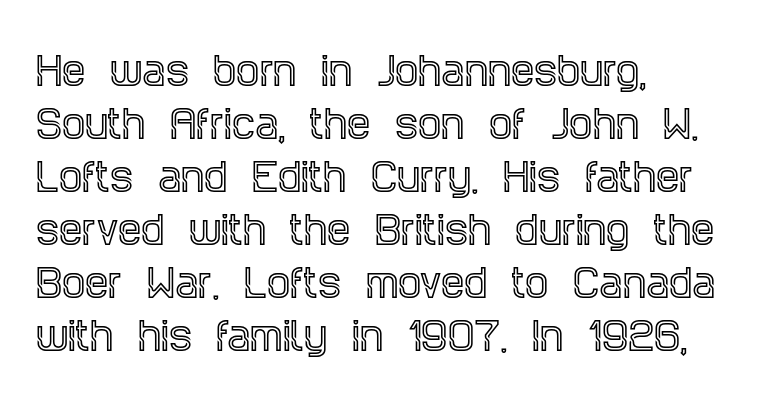
The tracking reads as untouched default to a designer's eye. The baseline area is clear. Teacher's note: observe the even left margin — that is flush-left alignment. Spacing verdict: proportional, widths tailored to each character. The lettering stays uniformly vertical, giving the passage a roman look.
